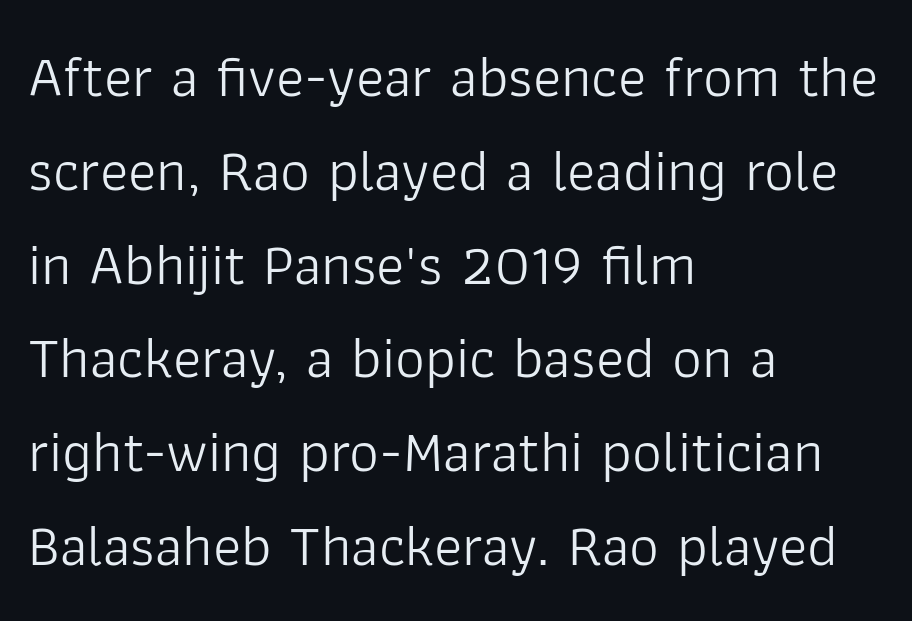
The image shows 59 px light sans-serif type, upright; set left-aligned, normal line spacing (1.59x), normal letter spacing, not underlined; low stroke contrast and a medium x-height.
